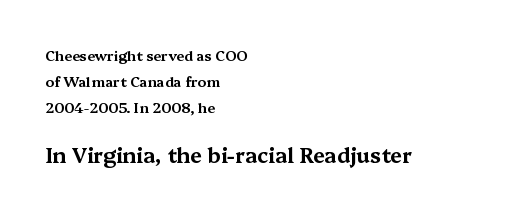
Q: Is the text italic (slanted)? A: No, it is upright.
Q: Is the text underlined? A: No.
Q: How is the paragraph aligned? A: Left-aligned.
Q: Is the spacing between letters normal or unusually wide? A: Normal.
Q: Which block of text is set in a larger size, the first (top) or the second (bottom)? A: The second (bottom) one.
